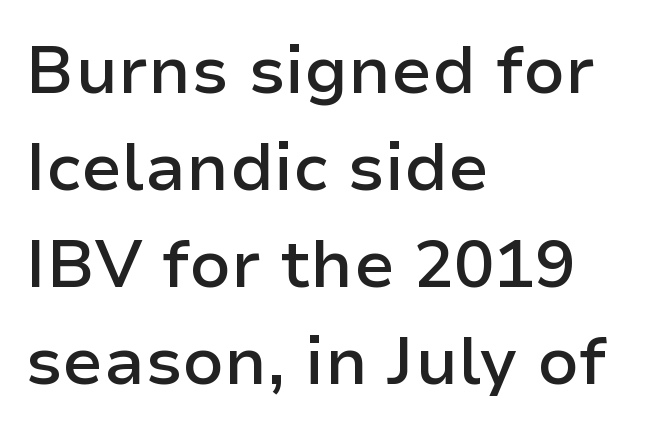
The image shows 67 px semibold sans-serif type, upright; set left-aligned, normal line spacing (1.45x), normal letter spacing, not underlined; low stroke contrast and a medium x-height.
